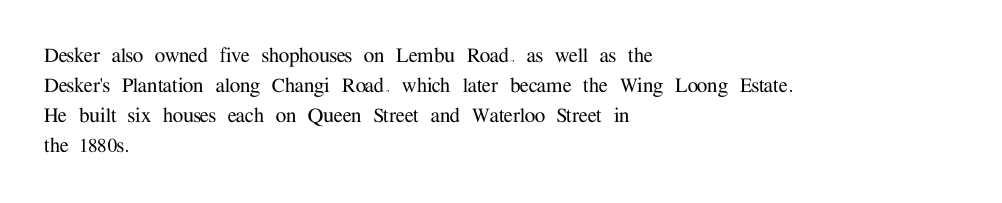
{"italic": "no", "underline": "no", "align": "left", "line_spacing": "normal", "line_spacing_ratio": 1.25, "letter_spacing": "normal", "letter_spacing_em": 0.0, "glyph_px": 24}
